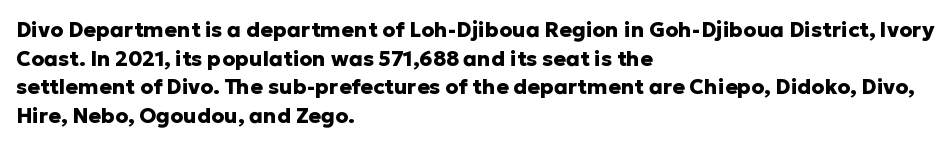
Q: Is the text bold? A: Yes.
Q: Is the text italic (slanted)? A: No, it is upright.
Q: Is the text underlined? A: No.
Q: How is the paragraph aligned? A: Left-aligned.
Q: Is the spacing between letters normal or unusually wide? A: Normal.
Q: Is the spacing between lines tight, normal or loose? A: Normal.
